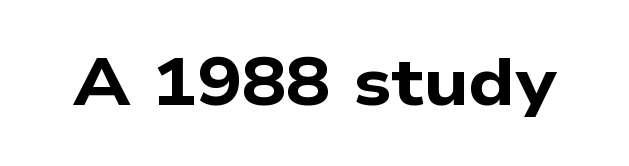
Q: Is the text bold? A: Yes.
Q: Is the typeface a serif or a sans-serif typeface? A: Sans-serif.
Q: Is the text underlined? A: No.
Q: Is the spacing between letters normal or unusually wide? A: Normal.
Q: Width (condensed, normal, or wide)? A: Wide.
Q: Stroke contrast? A: Low.
Q: x-height? A: Medium.
Q: Monospaced? A: No.
